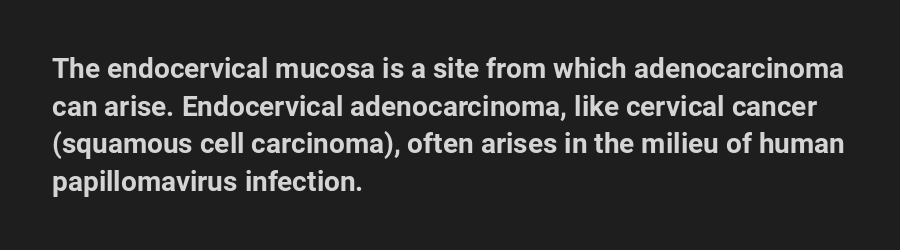
The image shows 28 px bold sans-serif type, upright; set left-aligned, normal line spacing (1.34x), normal letter spacing, not underlined; low stroke contrast and a medium x-height.
